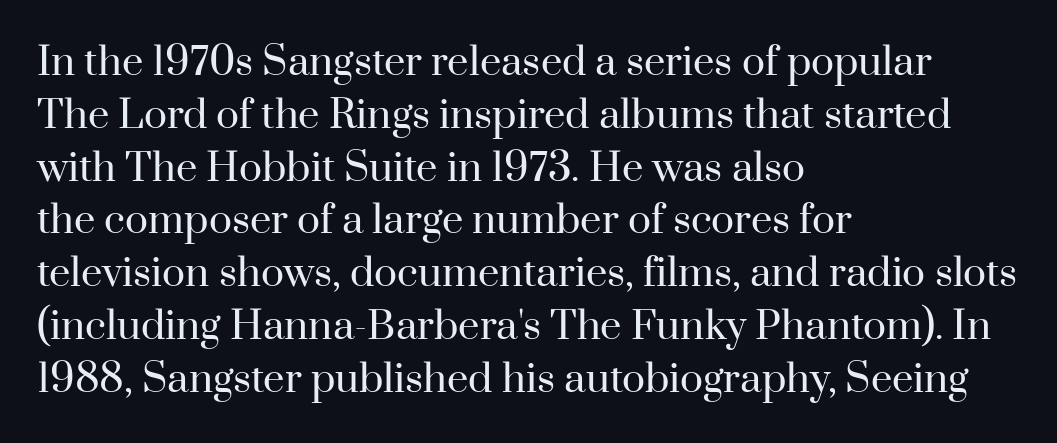
{"serif": "yes", "italic": "no", "bold": "no", "weight": "regular", "width": "normal", "stroke_contrast": "high", "x_height": "small", "monospaced": "no", "underline": "no", "align": "left", "line_spacing": "normal", "line_spacing_ratio": 1.39, "letter_spacing": "normal", "letter_spacing_em": 0.0, "glyph_px": 38}
